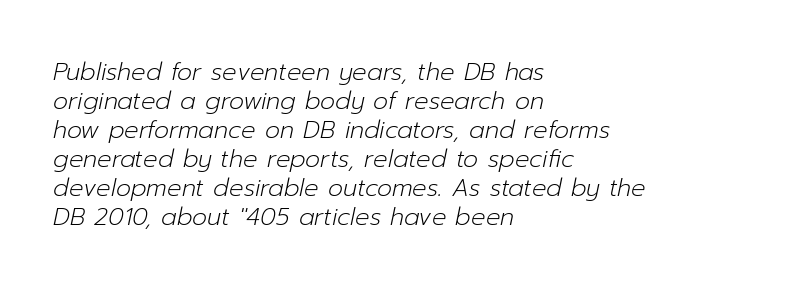
The type is set solid horizontally, with unmodified tracking. The strip under each line holds only bare page. This reads as an unemphasized weight, regular at the heaviest. Line beginnings align vertically; line endings do not. Quick note: italic.
